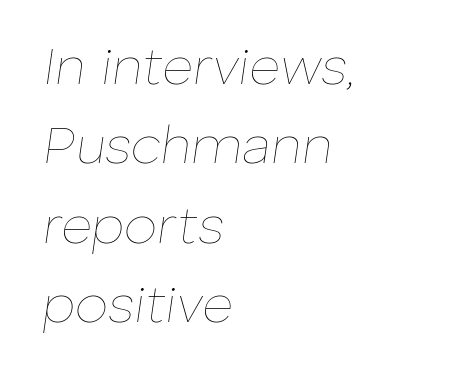
{"italic": "yes", "lean": "right", "slant_degrees": 8, "bold": "no", "weight": "thin", "width": "normal", "stroke_contrast": "low", "x_height": "medium", "monospaced": "no", "underline": "no", "align": "left", "line_spacing": "normal", "line_spacing_ratio": 1.5, "letter_spacing": "normal", "letter_spacing_em": 0.0, "glyph_px": 53}
